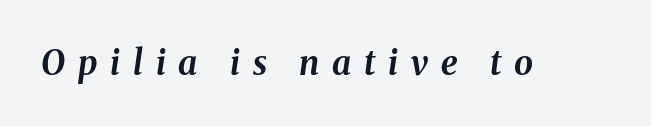
The image shows 34 px bold type, italic (leaning right); set unusually wide letter spacing (+0.38 em), not underlined; medium stroke contrast and a medium x-height.
